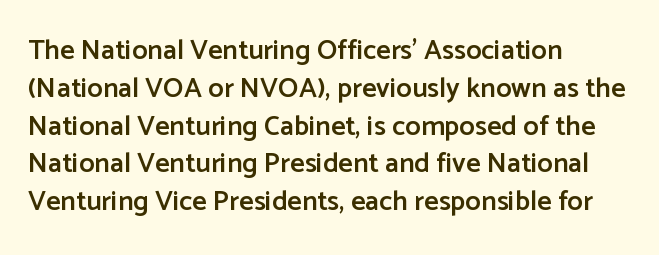
{"serif": "no", "italic": "no", "bold": "semi", "weight": "semibold", "width": "normal", "stroke_contrast": "low", "x_height": "medium", "monospaced": "no", "underline": "no", "align": "left", "line_spacing": "normal", "line_spacing_ratio": 1.35, "letter_spacing": "normal", "letter_spacing_em": 0.0, "glyph_px": 28}
